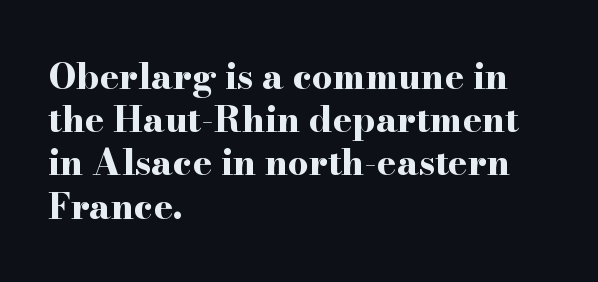
It's the straight-up-and-down kind of type. Line starts are locked; line ends wander. These lines are rendered in a variable-pitch font. The letterforms sit shoulder to shoulder at normal distance. Typographic density is high because the face is bold. Underlining? Definitely not there.
